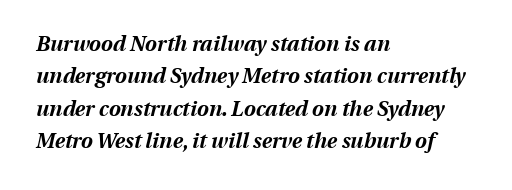
The image shows 21 px bold type, italic (leaning right); set left-aligned, normal line spacing (1.54x), normal letter spacing, not underlined.
